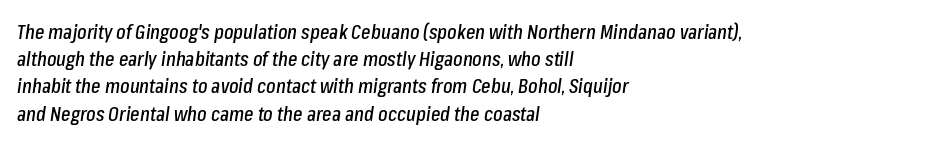
Q: Is the text italic (slanted)? A: Yes, it leans right by about 8 degrees.
Q: Is the text underlined? A: No.
Q: How is the paragraph aligned? A: Left-aligned.
Q: Is the spacing between letters normal or unusually wide? A: Normal.
Q: Is the spacing between lines tight, normal or loose? A: Normal.
